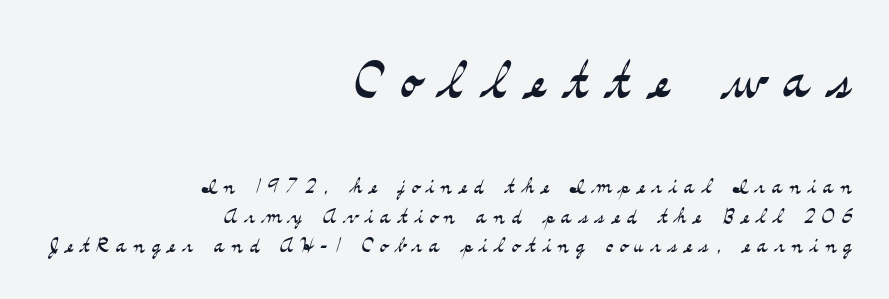
{"serif": "yes", "bold": "no", "weight": "light", "width": "wide", "stroke_contrast": "medium", "x_height": "small", "monospaced": "no", "underline": "no", "align": "right", "line_spacing": "tight", "line_spacing_ratio": 1.06, "letter_spacing": "wide", "letter_spacing_em": 0.25, "larger_block": "first", "size_ratio": 2.54, "glyph_px": 71}
